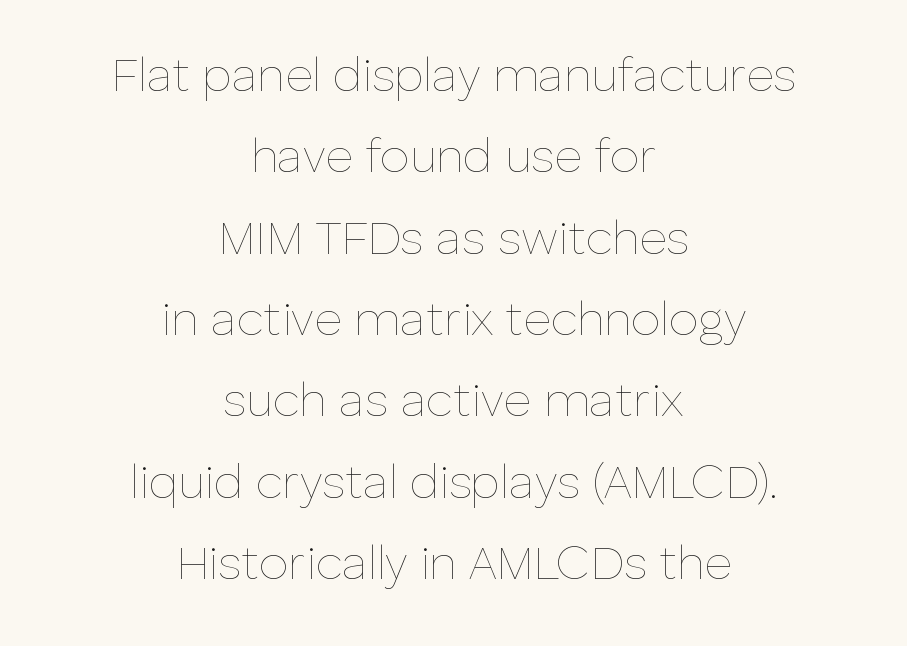
{"italic": "no", "bold": "no", "weight": "thin", "width": "normal", "stroke_contrast": "low", "x_height": "medium", "monospaced": "no", "underline": "no", "align": "center", "line_spacing_ratio": 1.73, "letter_spacing": "normal", "letter_spacing_em": 0.0, "glyph_px": 47}
